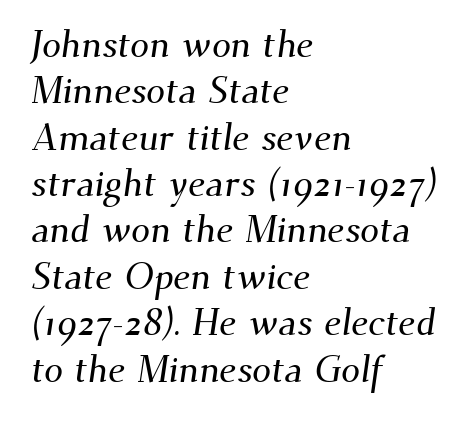
{"serif": "yes", "width": "normal", "stroke_contrast": "medium", "x_height": "small", "monospaced": "no", "underline": "no", "align": "left", "line_spacing_ratio": 1.22, "letter_spacing": "normal", "letter_spacing_em": 0.0, "glyph_px": 38}
